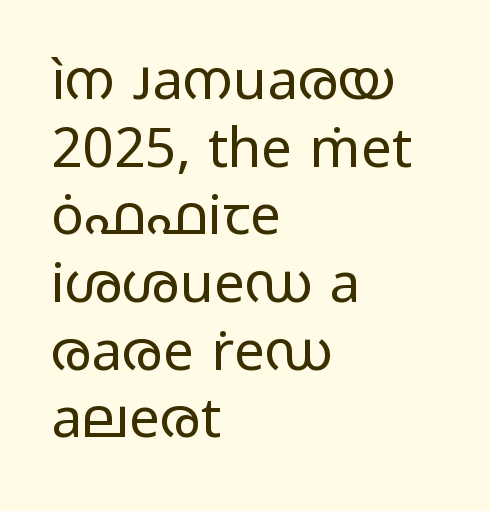
{"serif": "no", "italic": "no", "bold": "no", "weight": "regular", "width": "wide", "stroke_contrast": "low", "x_height": "medium", "monospaced": "no", "underline": "no", "align": "left", "line_spacing_ratio": 1.23, "letter_spacing": "normal", "letter_spacing_em": 0.0, "glyph_px": 55}
